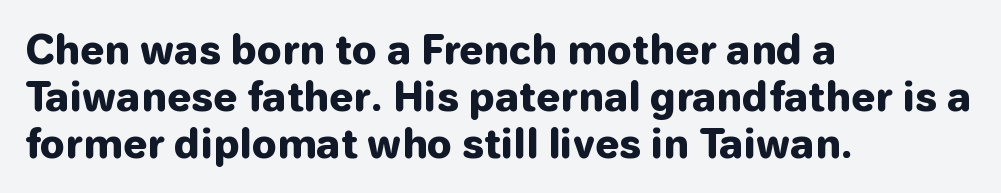
Q: Is the text bold? A: Yes.
Q: Is the text italic (slanted)? A: No, it is upright.
Q: Is the typeface a serif or a sans-serif typeface? A: Sans-serif.
Q: Is the text underlined? A: No.
Q: How is the paragraph aligned? A: Left-aligned.
Q: Is the spacing between letters normal or unusually wide? A: Normal.
Q: Width (condensed, normal, or wide)? A: Normal.
Q: Stroke contrast? A: Low.
Q: x-height? A: Medium.
Q: Monospaced? A: No.
